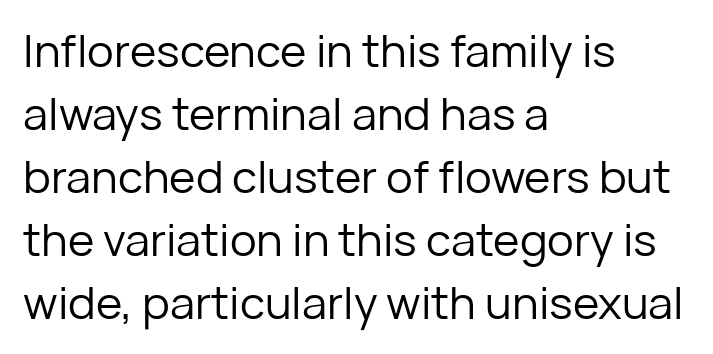
The image shows 45 px regular-weight sans-serif type, upright; set left-aligned, normal line spacing (1.4x), normal letter spacing, not underlined; low stroke contrast and a medium x-height.
